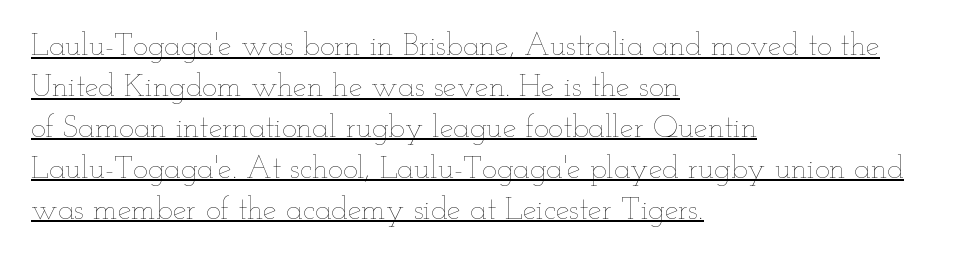
Q: Is the text bold? A: No.
Q: Is the text italic (slanted)? A: No, it is upright.
Q: Is the text underlined? A: Yes.
Q: How is the paragraph aligned? A: Left-aligned.
Q: Is the spacing between letters normal or unusually wide? A: Normal.
Q: Is the spacing between lines tight, normal or loose? A: Normal.
Q: Width (condensed, normal, or wide)? A: Wide.
Q: Stroke contrast? A: Low.
Q: x-height? A: Small.
Q: Monospaced? A: No.
